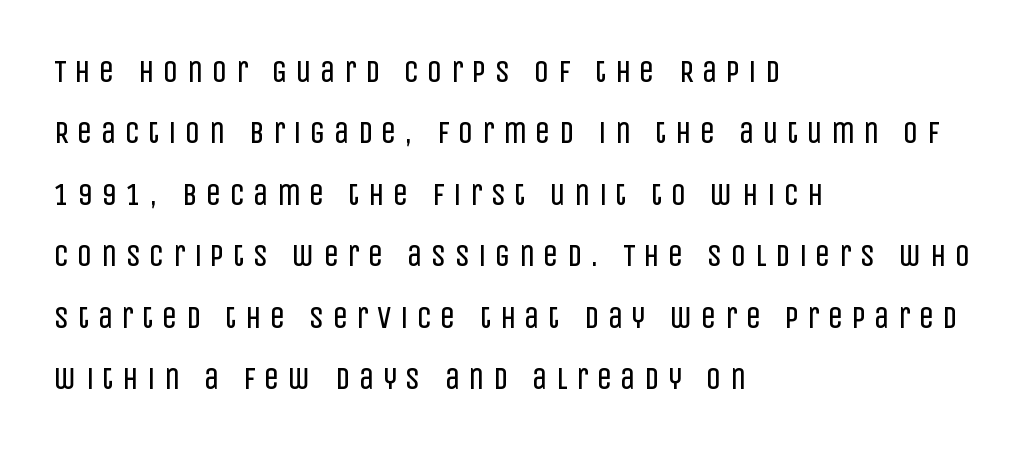
{"serif": "no", "italic": "no", "bold": "no", "weight": "regular", "width": "condensed", "stroke_contrast": "low", "x_height": "large", "monospaced": "no", "underline": "no", "align": "left", "line_spacing": "loose", "line_spacing_ratio": 2.05, "letter_spacing": "wide", "letter_spacing_em": 0.29, "glyph_px": 30}
